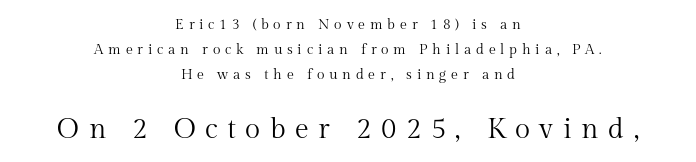
Q: Is the text bold? A: No.
Q: Is the text italic (slanted)? A: No, it is upright.
Q: Is the typeface a serif or a sans-serif typeface? A: Serif.
Q: Is the text underlined? A: No.
Q: How is the paragraph aligned? A: Centered.
Q: Is the spacing between letters normal or unusually wide? A: Unusually wide.
Q: Which block of text is set in a larger size, the first (top) or the second (bottom)? A: The second (bottom) one.
Q: Width (condensed, normal, or wide)? A: Normal.
Q: Stroke contrast? A: Medium.
Q: x-height? A: Medium.
Q: Monospaced? A: No.
